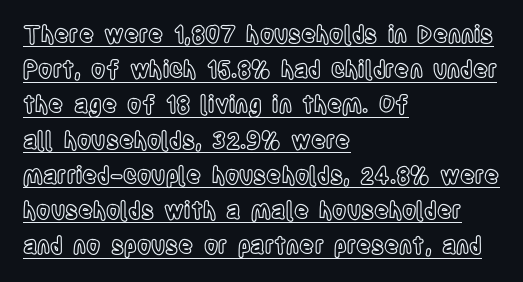
The sample's only ornament is a line tracing under the words. Does the copy run flush right? No — it runs flush left. The font's upright variant was chosen for this text. The letters sit at their default tracking, neither squeezed nor spread. Leading: standard.
